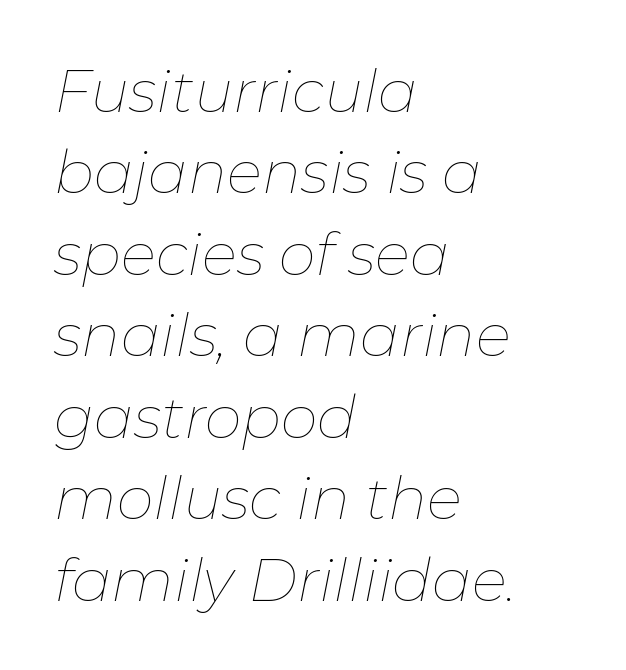
The image shows 59 px thin type, italic (leaning right); set left-aligned, normal line spacing (1.38x), normal letter spacing, not underlined; low stroke contrast and a medium x-height.
